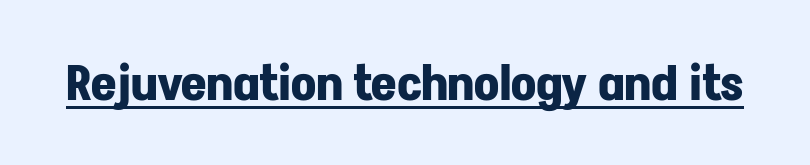
The image shows 49 px bold sans-serif type, upright; set normal letter spacing, underlined; low stroke contrast and a medium x-height.
